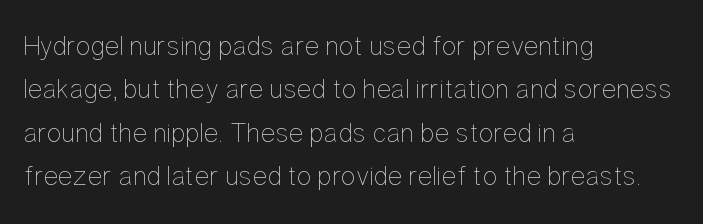
{"italic": "no", "bold": "no", "weight": "thin", "width": "condensed", "stroke_contrast": "low", "x_height": "medium", "monospaced": "no", "underline": "no", "align": "left", "line_spacing": "normal", "line_spacing_ratio": 1.55, "letter_spacing": "normal", "letter_spacing_em": 0.0, "glyph_px": 28}
